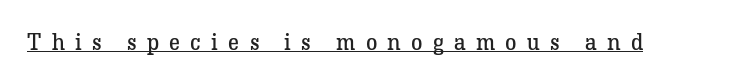
The image shows 23 px text type, upright; set unusually wide letter spacing (+0.45 em), underlined.
